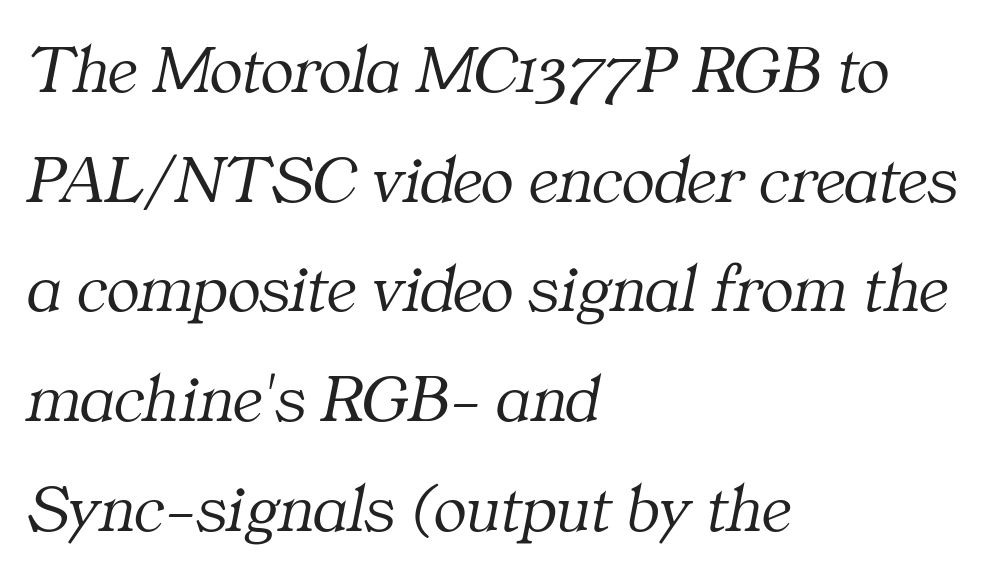
Q: Is the text bold? A: No.
Q: Is the text italic (slanted)? A: Yes, it leans right by about 11 degrees.
Q: Is the typeface a serif or a sans-serif typeface? A: Serif.
Q: Is the text underlined? A: No.
Q: How is the paragraph aligned? A: Left-aligned.
Q: Is the spacing between letters normal or unusually wide? A: Normal.
Q: Is the spacing between lines tight, normal or loose? A: Normal.
Q: Width (condensed, normal, or wide)? A: Normal.
Q: Stroke contrast? A: Medium.
Q: x-height? A: Medium.
Q: Monospaced? A: No.
